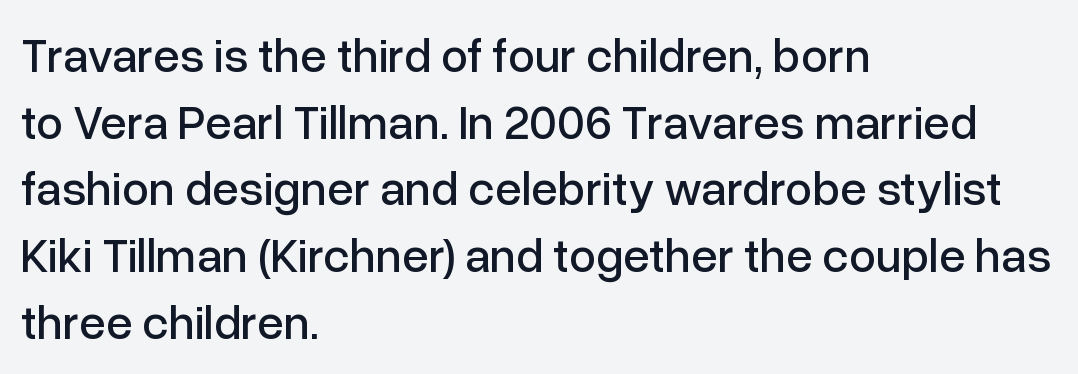
The image shows 48 px sans-serif type, upright; set left-aligned, normal line spacing (1.39x), normal letter spacing, not underlined; low stroke contrast and a medium x-height.
